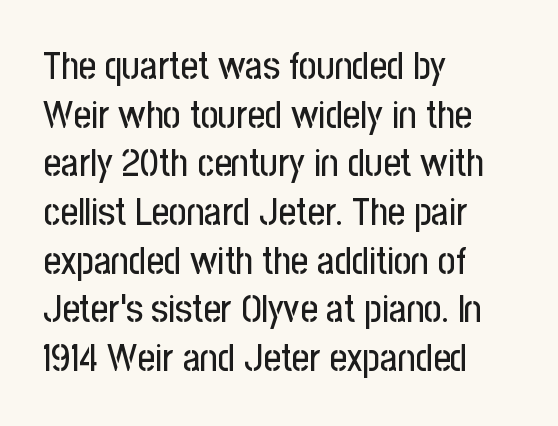
Q: Is the text italic (slanted)? A: No, it is upright.
Q: Is the typeface a serif or a sans-serif typeface? A: Sans-serif.
Q: Is the text underlined? A: No.
Q: How is the paragraph aligned? A: Left-aligned.
Q: Is the spacing between letters normal or unusually wide? A: Normal.
Q: Is the spacing between lines tight, normal or loose? A: Normal.
Q: Width (condensed, normal, or wide)? A: Condensed.
Q: Stroke contrast? A: Low.
Q: x-height? A: Medium.
Q: Monospaced? A: No.
